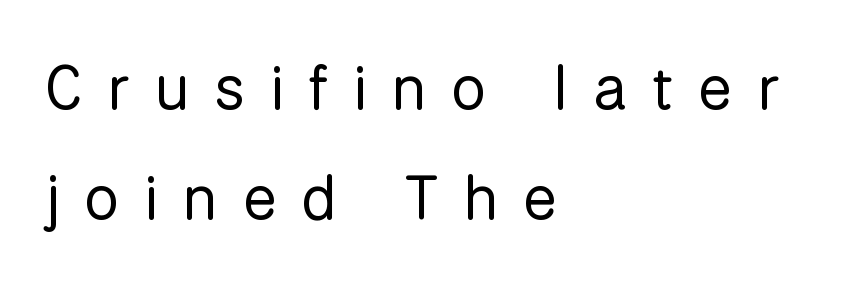
Q: Is the text bold? A: No.
Q: Is the text italic (slanted)? A: No, it is upright.
Q: Is the typeface a serif or a sans-serif typeface? A: Sans-serif.
Q: Is the text underlined? A: No.
Q: How is the paragraph aligned? A: Left-aligned.
Q: Is the spacing between letters normal or unusually wide? A: Unusually wide.
Q: Width (condensed, normal, or wide)? A: Normal.
Q: Stroke contrast? A: Low.
Q: x-height? A: Medium.
Q: Monospaced? A: No.
